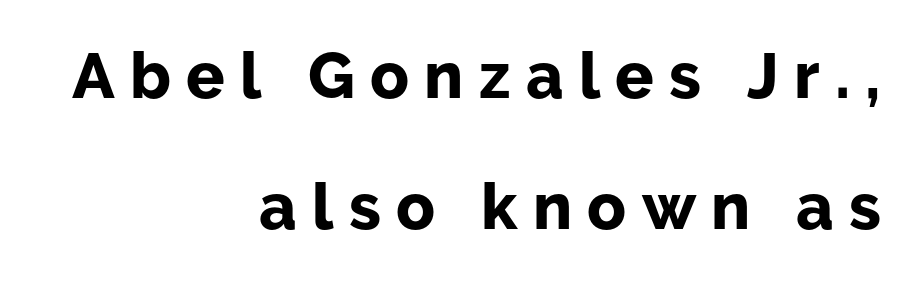
Q: Is the text bold? A: Yes.
Q: Is the text italic (slanted)? A: No, it is upright.
Q: Is the typeface a serif or a sans-serif typeface? A: Sans-serif.
Q: Is the text underlined? A: No.
Q: How is the paragraph aligned? A: Right-aligned.
Q: Is the spacing between letters normal or unusually wide? A: Unusually wide.
Q: Is the spacing between lines tight, normal or loose? A: Loose.
Q: Width (condensed, normal, or wide)? A: Normal.
Q: Stroke contrast? A: Low.
Q: x-height? A: Medium.
Q: Monospaced? A: No.
